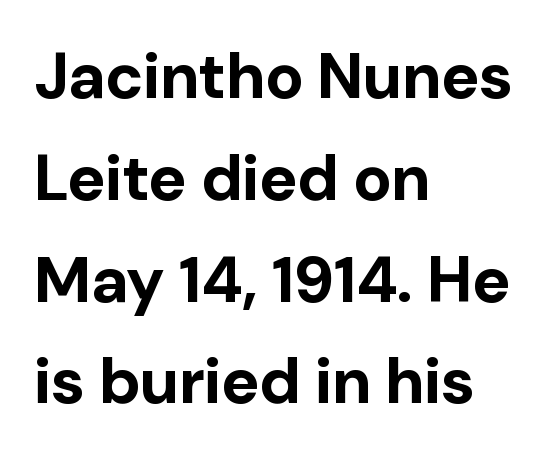
{"serif": "no", "italic": "no", "bold": "yes", "weight": "bold", "width": "normal", "stroke_contrast": "low", "x_height": "medium", "monospaced": "no", "underline": "no", "align": "left", "line_spacing": "normal", "line_spacing_ratio": 1.59, "letter_spacing": "normal", "letter_spacing_em": 0.0, "glyph_px": 64}
